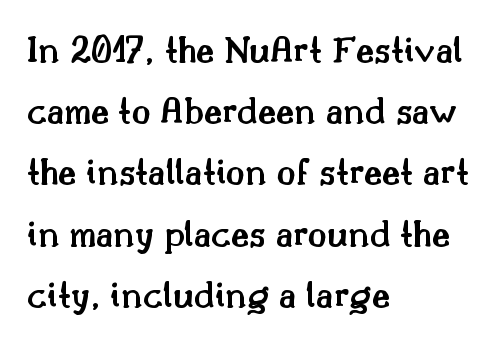
Q: Is the text bold? A: Semi-bold.
Q: Is the text italic (slanted)? A: No, it is upright.
Q: Is the typeface a serif or a sans-serif typeface? A: Serif.
Q: Is the text underlined? A: No.
Q: How is the paragraph aligned? A: Left-aligned.
Q: Is the spacing between letters normal or unusually wide? A: Normal.
Q: Is the spacing between lines tight, normal or loose? A: Normal.
Q: Width (condensed, normal, or wide)? A: Normal.
Q: Stroke contrast? A: Medium.
Q: x-height? A: Small.
Q: Monospaced? A: No.
